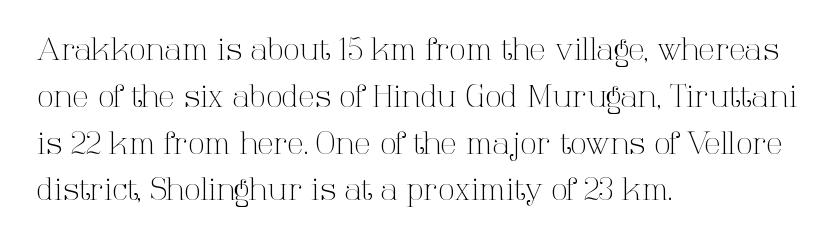
The type sits square on the baseline with zero lean. Only glyphs here, with clear space below each row. The font family rendered here belongs to the serif group. Students, observe: this is what conventionally led text looks like.
